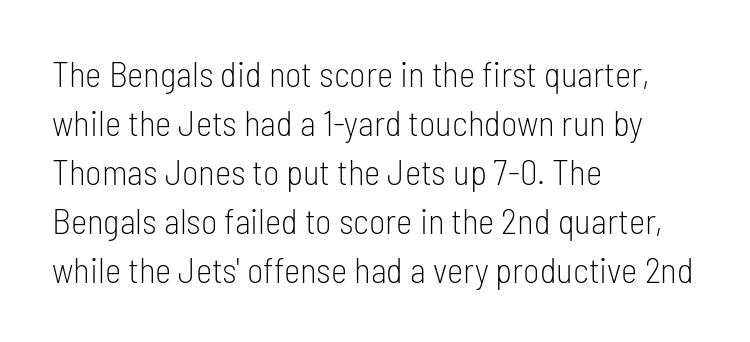
Q: Is the text bold? A: No.
Q: Is the text italic (slanted)? A: No, it is upright.
Q: Is the typeface a serif or a sans-serif typeface? A: Sans-serif.
Q: Is the text underlined? A: No.
Q: How is the paragraph aligned? A: Left-aligned.
Q: Is the spacing between letters normal or unusually wide? A: Normal.
Q: Is the spacing between lines tight, normal or loose? A: Normal.
Q: Width (condensed, normal, or wide)? A: Condensed.
Q: Stroke contrast? A: Low.
Q: x-height? A: Medium.
Q: Monospaced? A: No.
